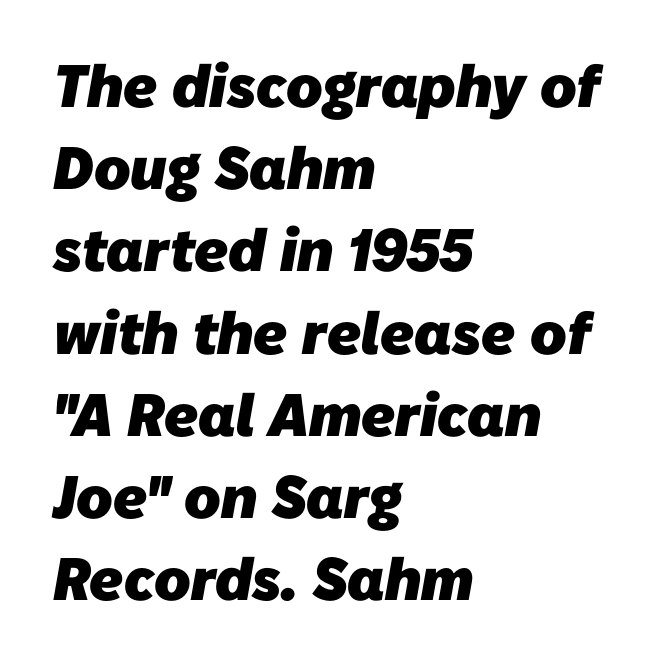
Q: Is the text bold? A: Yes.
Q: Is the typeface a serif or a sans-serif typeface? A: Sans-serif.
Q: Is the text underlined? A: No.
Q: How is the paragraph aligned? A: Left-aligned.
Q: Is the spacing between letters normal or unusually wide? A: Normal.
Q: Is the spacing between lines tight, normal or loose? A: Normal.
Q: Width (condensed, normal, or wide)? A: Normal.
Q: Stroke contrast? A: Low.
Q: x-height? A: Medium.
Q: Monospaced? A: No.
